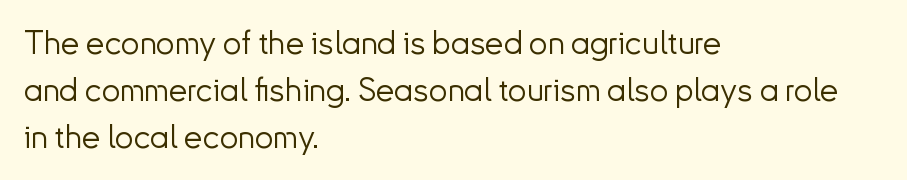
This is roman type, the default non-slanted kind. A typesetter would call this leading conventional body-copy spacing. The passage shown is typed in a proportional face where columns would drift. The typesetter chose a ragged-right arrangement here. The words here are not underlined.
